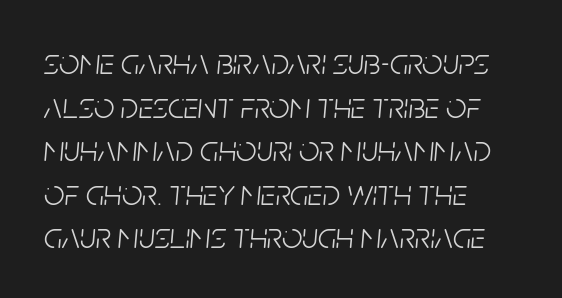
Q: Is the text bold? A: No.
Q: Is the text italic (slanted)? A: Yes, it leans right by about 5 degrees.
Q: Is the text underlined? A: No.
Q: How is the paragraph aligned? A: Left-aligned.
Q: Is the spacing between letters normal or unusually wide? A: Normal.
Q: Width (condensed, normal, or wide)? A: Condensed.
Q: Stroke contrast? A: Low.
Q: x-height? A: Large.
Q: Monospaced? A: No.
